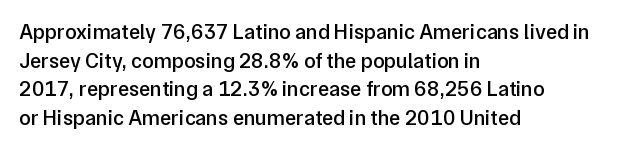
{"italic": "no", "bold": "semi", "underline": "no", "align": "left", "line_spacing": "normal", "line_spacing_ratio": 1.36, "letter_spacing": "normal", "letter_spacing_em": 0.0, "glyph_px": 21}
